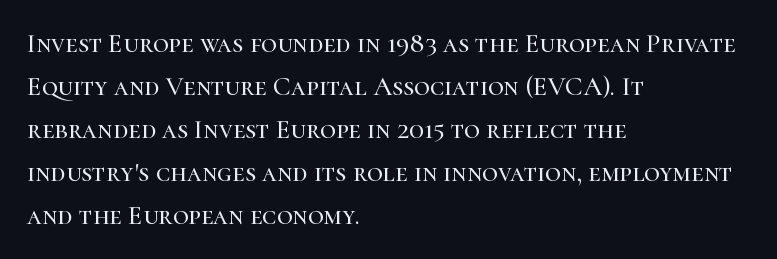
The image shows 27 px text type, upright; set left-aligned, normal line spacing (1.59x), normal letter spacing, not underlined.
